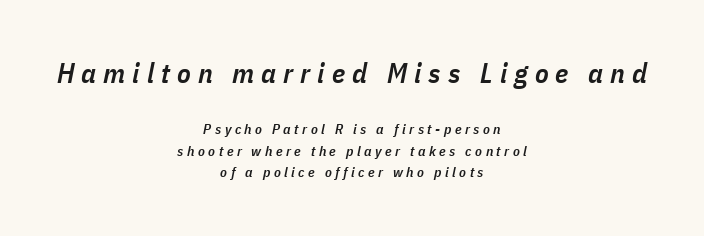
The image shows 28 px semibold, condensed type, italic (leaning right); set centered, normal line spacing (1.53x), unusually wide letter spacing (+0.25 em), not underlined; the first (top) block is 2.0x larger; low stroke contrast and a medium x-height.
